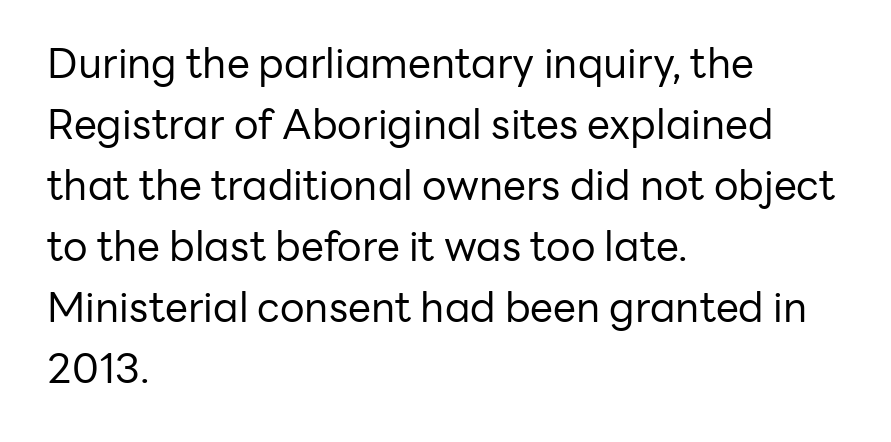
Q: Is the text bold? A: No.
Q: Is the text italic (slanted)? A: No, it is upright.
Q: Is the typeface a serif or a sans-serif typeface? A: Sans-serif.
Q: Is the text underlined? A: No.
Q: How is the paragraph aligned? A: Left-aligned.
Q: Is the spacing between letters normal or unusually wide? A: Normal.
Q: Is the spacing between lines tight, normal or loose? A: Normal.
Q: Width (condensed, normal, or wide)? A: Normal.
Q: Stroke contrast? A: Low.
Q: x-height? A: Medium.
Q: Monospaced? A: No.
